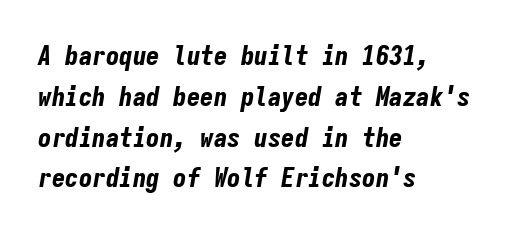
The lines in this sample share a left origin and differ only in where they stop. Type without underlining. A typesetter would call this leading conventional body-copy spacing. You could call the tracking neutral — neither tight nor loose. Is the type bold? Yes — the strokes are clearly thick and heavy. A typesetter would mark this as italic.
